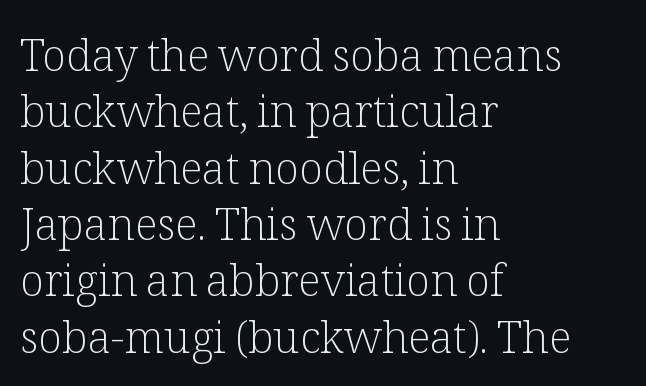
{"serif": "yes", "italic": "no", "bold": "no", "weight": "light", "width": "normal", "stroke_contrast": "low", "x_height": "medium", "monospaced": "no", "underline": "no", "align": "left", "line_spacing": "normal", "line_spacing_ratio": 1.28, "letter_spacing": "normal", "letter_spacing_em": 0.0, "glyph_px": 44}
